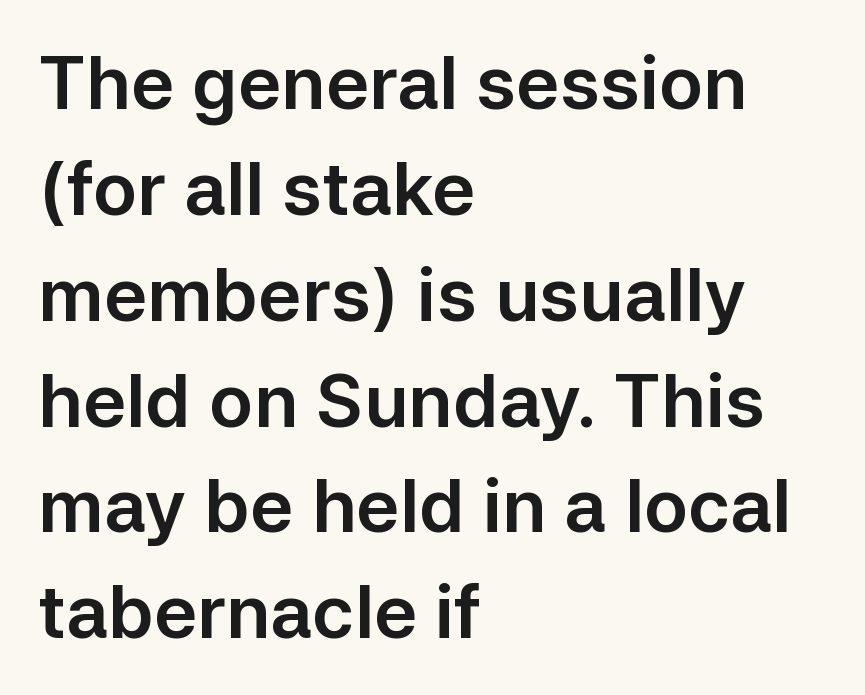
The image shows 73 px sans-serif type, upright; set left-aligned, normal line spacing (1.45x), normal letter spacing, not underlined; low stroke contrast and a medium x-height.
